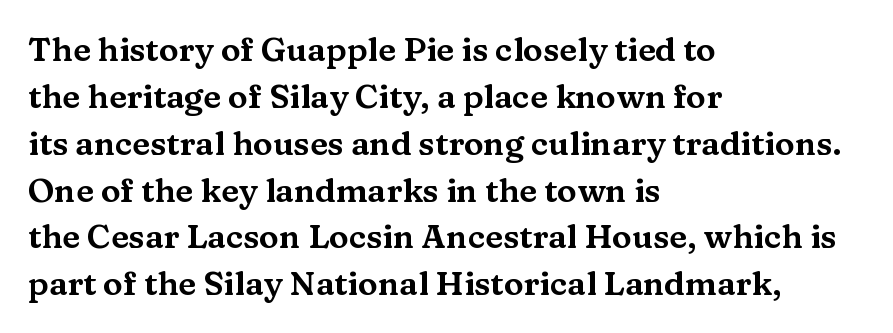
Q: Is the text italic (slanted)? A: No, it is upright.
Q: Is the typeface a serif or a sans-serif typeface? A: Serif.
Q: Is the text underlined? A: No.
Q: How is the paragraph aligned? A: Left-aligned.
Q: Is the spacing between letters normal or unusually wide? A: Normal.
Q: Is the spacing between lines tight, normal or loose? A: Normal.
Q: Width (condensed, normal, or wide)? A: Wide.
Q: Stroke contrast? A: Medium.
Q: x-height? A: Medium.
Q: Monospaced? A: No.
